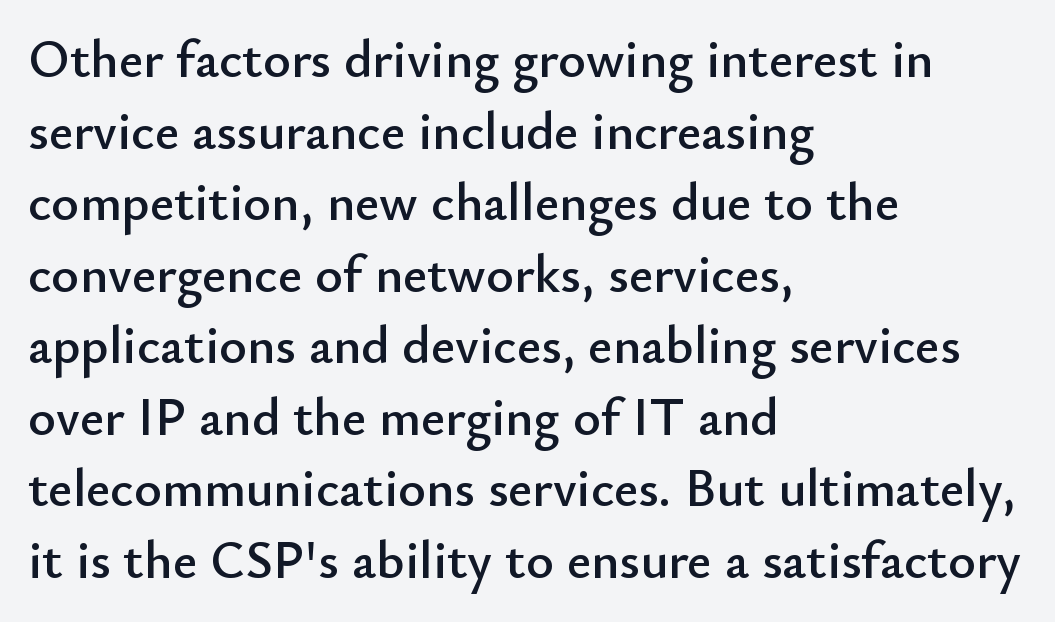
Q: Is the text italic (slanted)? A: No, it is upright.
Q: Is the typeface a serif or a sans-serif typeface? A: Sans-serif.
Q: Is the text underlined? A: No.
Q: How is the paragraph aligned? A: Left-aligned.
Q: Is the spacing between letters normal or unusually wide? A: Normal.
Q: Is the spacing between lines tight, normal or loose? A: Normal.
Q: Width (condensed, normal, or wide)? A: Normal.
Q: Stroke contrast? A: Low.
Q: x-height? A: Small.
Q: Monospaced? A: No.
